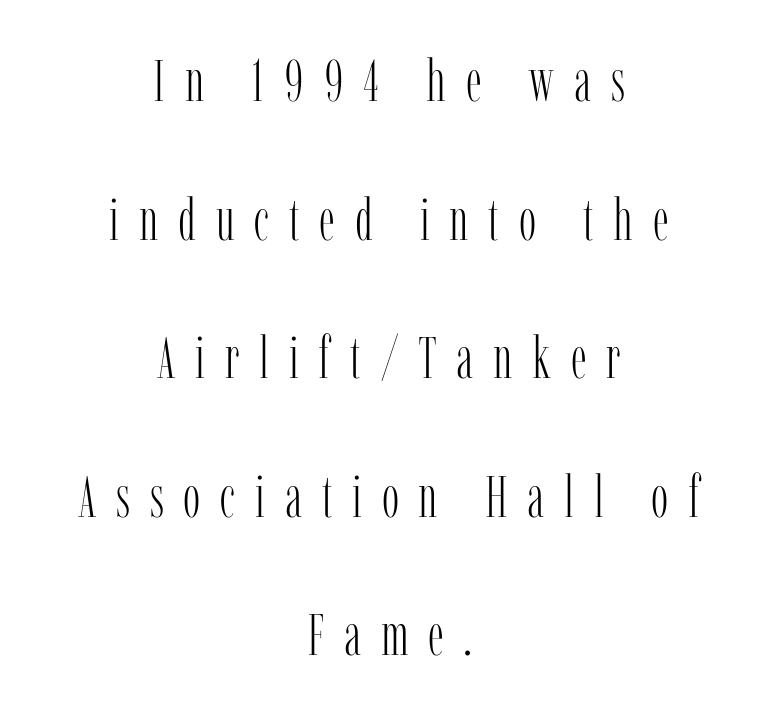
Do the characters align in a grid? No, the font is proportional. Posture: vertical. A bare baseline throughout the passage. Every row of glyphs is offset so its center matches the block's center. Characters follow at a spacing far wider than the type designer built in. Bold? No — there's no thickening of the strokes.
